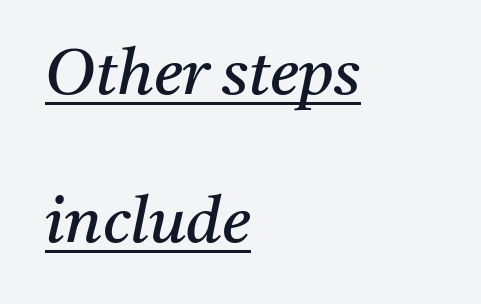
Q: Is the text bold? A: No.
Q: Is the text italic (slanted)? A: Yes, it leans right by about 11 degrees.
Q: Is the typeface a serif or a sans-serif typeface? A: Serif.
Q: Is the text underlined? A: Yes.
Q: How is the paragraph aligned? A: Left-aligned.
Q: Is the spacing between letters normal or unusually wide? A: Normal.
Q: Is the spacing between lines tight, normal or loose? A: Loose.
Q: Width (condensed, normal, or wide)? A: Normal.
Q: Stroke contrast? A: Medium.
Q: x-height? A: Medium.
Q: Monospaced? A: No.
